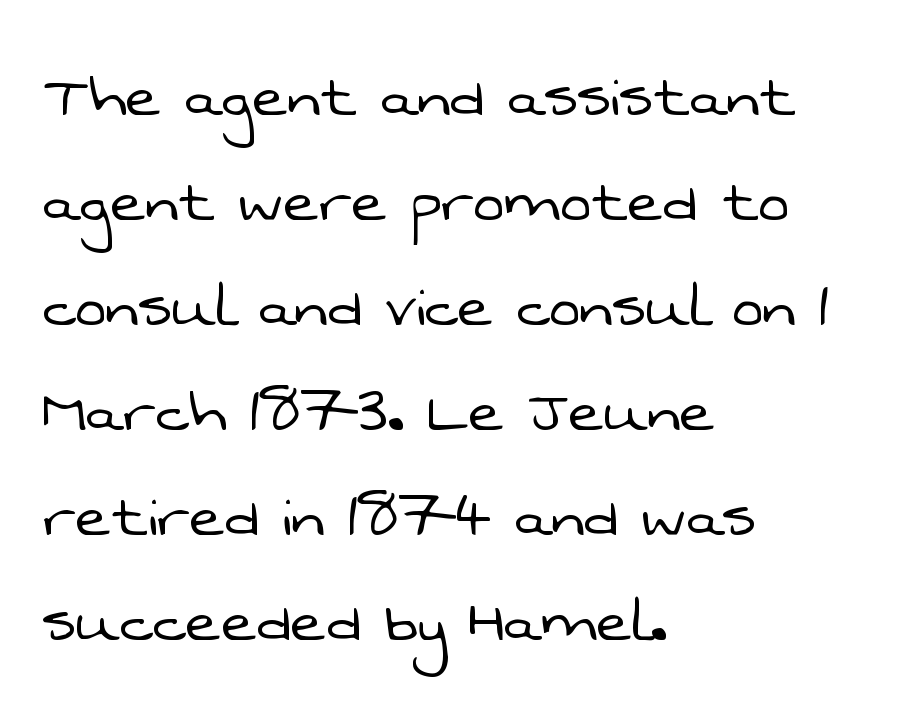
{"serif": "no", "bold": "no", "weight": "light", "width": "normal", "stroke_contrast": "low", "x_height": "medium", "monospaced": "no", "underline": "no", "align": "left", "line_spacing": "normal", "line_spacing_ratio": 1.42, "letter_spacing": "normal", "letter_spacing_em": 0.0, "glyph_px": 74}
